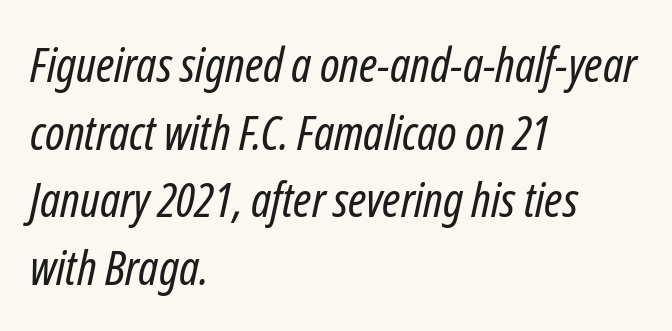
The image shows 48 px regular-weight, condensed type, italic (leaning right); set left-aligned, normal line spacing (1.41x), normal letter spacing, not underlined; low stroke contrast and a medium x-height.
